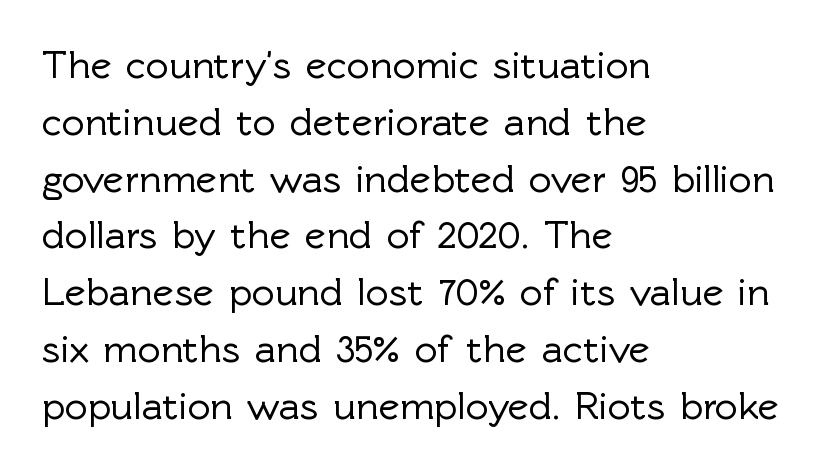
The image shows 40 px sans-serif type, upright; set left-aligned, normal line spacing (1.42x), normal letter spacing, not underlined; a medium x-height.
